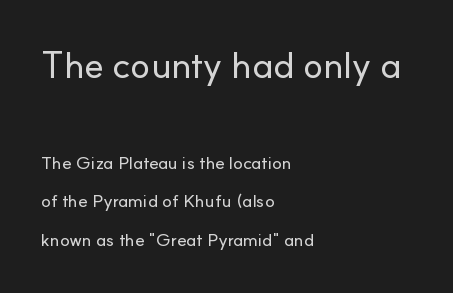
{"serif": "no", "italic": "no", "width": "normal", "stroke_contrast": "low", "x_height": "small", "monospaced": "no", "underline": "no", "align": "left", "line_spacing": "loose", "line_spacing_ratio": 2.16, "letter_spacing": "normal", "letter_spacing_em": 0.0, "larger_block": "first", "size_ratio": 2.06, "glyph_px": 37}
